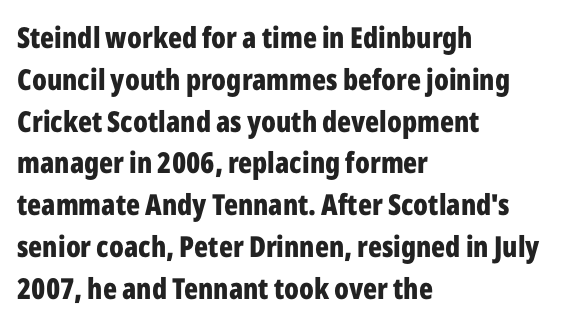
The font's upright variant was chosen for this text. Every letter is thick-stroked: bold, no question. Leading: standard. The line texture is even and compact thanks to regular tracking. These lines are rendered in a variable-pitch font.
